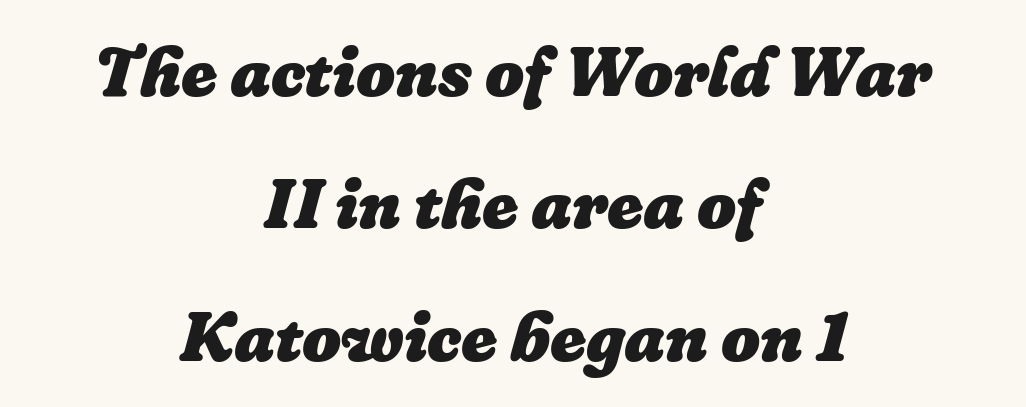
Q: Is the text bold? A: Yes.
Q: Is the text italic (slanted)? A: Yes, it leans right by about 16 degrees.
Q: Is the text underlined? A: No.
Q: How is the paragraph aligned? A: Centered.
Q: Is the spacing between letters normal or unusually wide? A: Normal.
Q: Is the spacing between lines tight, normal or loose? A: Loose.
Q: Width (condensed, normal, or wide)? A: Normal.
Q: Stroke contrast? A: Low.
Q: x-height? A: Medium.
Q: Monospaced? A: No.
